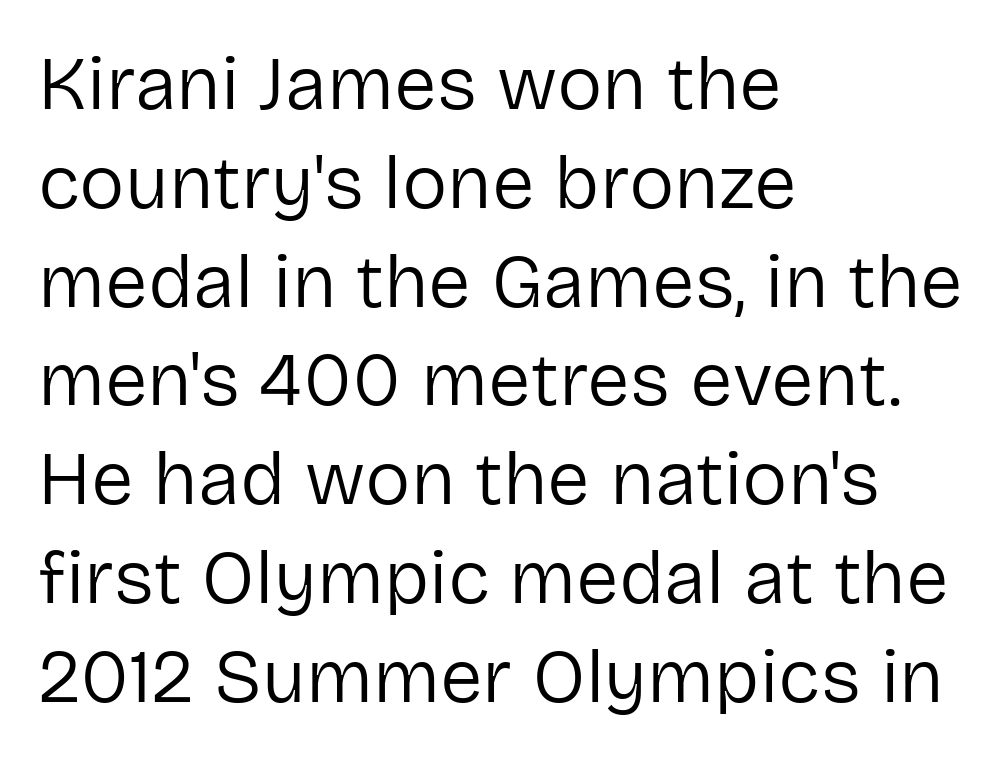
Q: Is the text bold? A: No.
Q: Is the text italic (slanted)? A: No, it is upright.
Q: Is the typeface a serif or a sans-serif typeface? A: Sans-serif.
Q: Is the text underlined? A: No.
Q: How is the paragraph aligned? A: Left-aligned.
Q: Is the spacing between letters normal or unusually wide? A: Normal.
Q: Is the spacing between lines tight, normal or loose? A: Normal.
Q: Width (condensed, normal, or wide)? A: Normal.
Q: Stroke contrast? A: Low.
Q: x-height? A: Medium.
Q: Monospaced? A: No.
